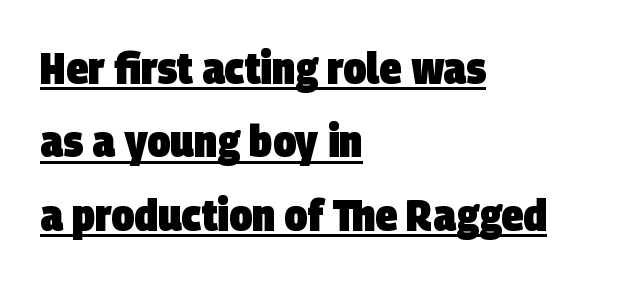
The image shows 45 px heavy, condensed sans-serif type; set left-aligned, normal line spacing (1.63x), normal letter spacing, underlined; low stroke contrast and a large x-height.
